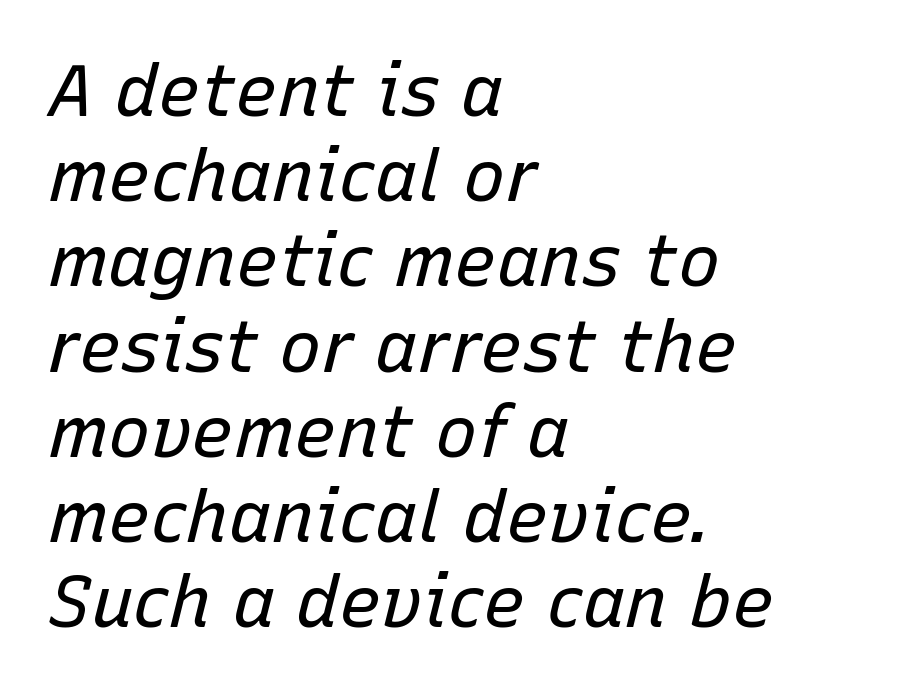
All the whitespace from short lines collects on the right. Is the type heavy? It reads as light-to-regular instead. This sample uses plain, unmodified letter spacing. There's an unmistakable incline to the writing here. Each letter keeps its own natural width here, so spacing adapts to shape.
